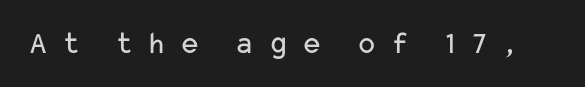
This sample has the flowing, uneven cadence of proportional lettering. The text was rendered using a sans face with plain stroke endings. Rule under the text: the space is simply empty. Does extra space separate the letters? Yes, quite a lot of it. It's the straight-up-and-down kind of type. These glyphs show unthickened strokes, regular width or finer.
